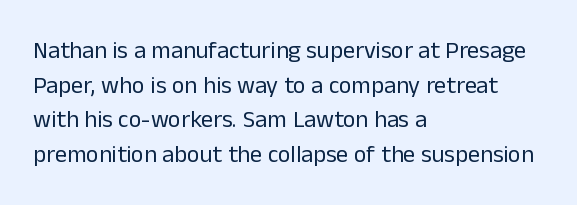
Regarding leading, the lines here are spaced in the standard way. The letters look calm and open, with moderate or lighter stems. Layout note: lines flush left. The rendering keeps characters at their native spacing. The lettering stays uniformly vertical, giving the passage a roman look. Underline: absent.
